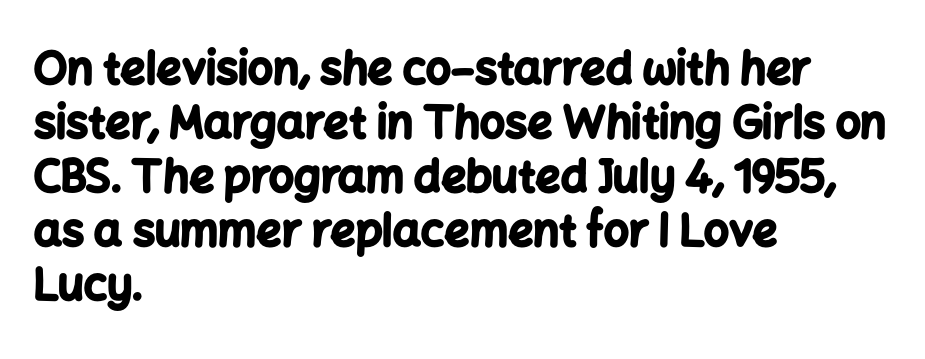
Q: Is the text bold? A: Yes.
Q: Is the text italic (slanted)? A: No, it is upright.
Q: Is the typeface a serif or a sans-serif typeface? A: Sans-serif.
Q: Is the text underlined? A: No.
Q: How is the paragraph aligned? A: Left-aligned.
Q: Is the spacing between letters normal or unusually wide? A: Normal.
Q: Width (condensed, normal, or wide)? A: Normal.
Q: Stroke contrast? A: Low.
Q: x-height? A: Medium.
Q: Monospaced? A: No.
